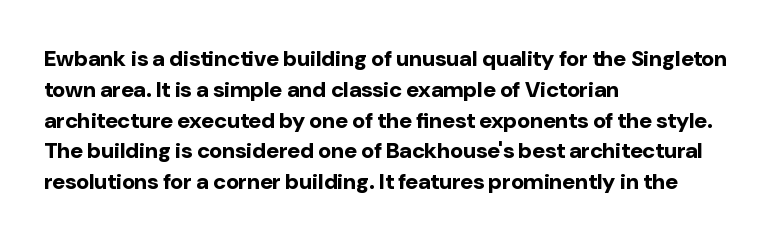
{"italic": "no", "bold": "yes", "underline": "no", "align": "left", "line_spacing": "normal", "line_spacing_ratio": 1.4, "letter_spacing": "normal", "letter_spacing_em": 0.0, "glyph_px": 22}
